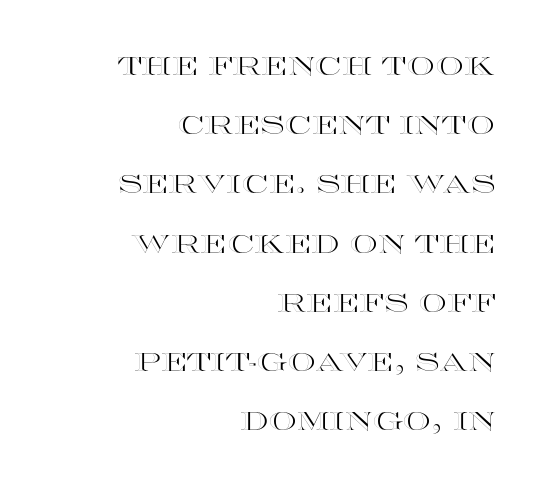
Q: Is the text italic (slanted)? A: No, it is upright.
Q: Is the text underlined? A: No.
Q: How is the paragraph aligned? A: Right-aligned.
Q: Is the spacing between letters normal or unusually wide? A: Normal.
Q: Is the spacing between lines tight, normal or loose? A: Loose.
